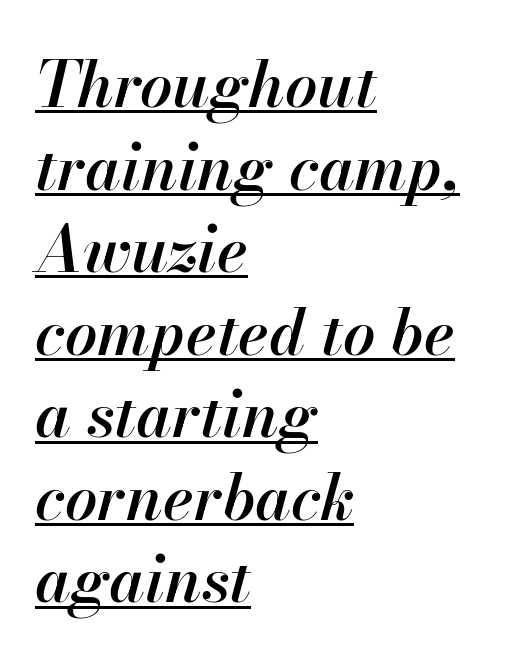
The face used here appears with an underline applied. The lines in this sample share a left origin and differ only in where they stop. You could not count columns in this text — the font is proportionally spaced. Short note: letters normally spaced.
